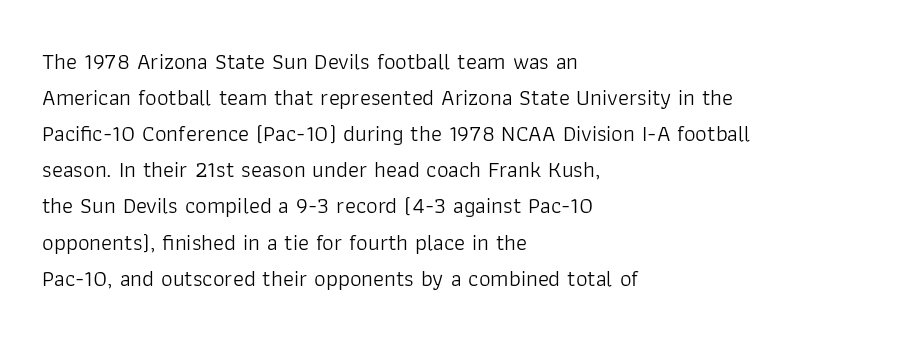
The image shows 23 px text type, upright; set left-aligned, normal line spacing (1.57x), normal letter spacing, not underlined.
